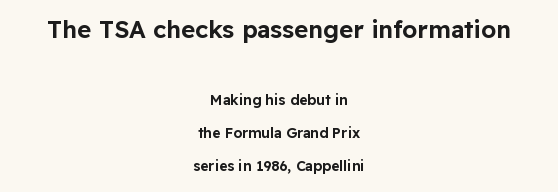
The image shows 24 px text type, upright; set centered, loose line spacing (2.34x), normal letter spacing, not underlined; the first (top) block is 1.71x larger.
